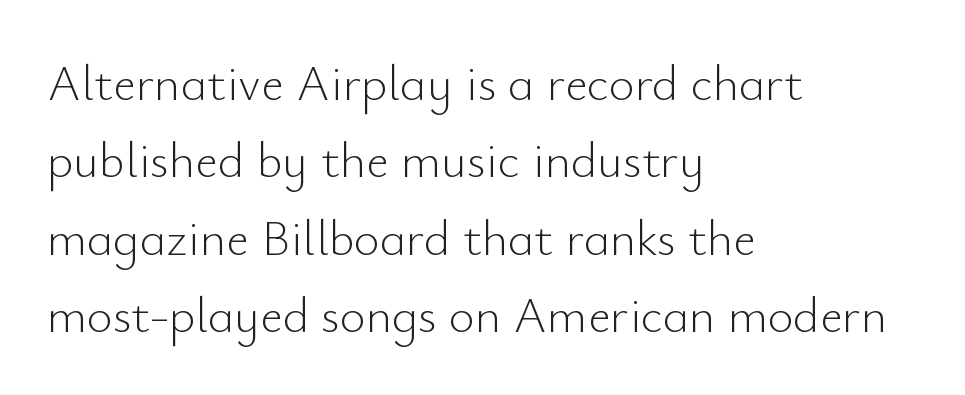
Q: Is the text bold? A: No.
Q: Is the text italic (slanted)? A: No, it is upright.
Q: Is the typeface a serif or a sans-serif typeface? A: Sans-serif.
Q: Is the text underlined? A: No.
Q: How is the paragraph aligned? A: Left-aligned.
Q: Is the spacing between letters normal or unusually wide? A: Normal.
Q: Is the spacing between lines tight, normal or loose? A: Normal.
Q: Width (condensed, normal, or wide)? A: Normal.
Q: Stroke contrast? A: Low.
Q: x-height? A: Small.
Q: Monospaced? A: No.
